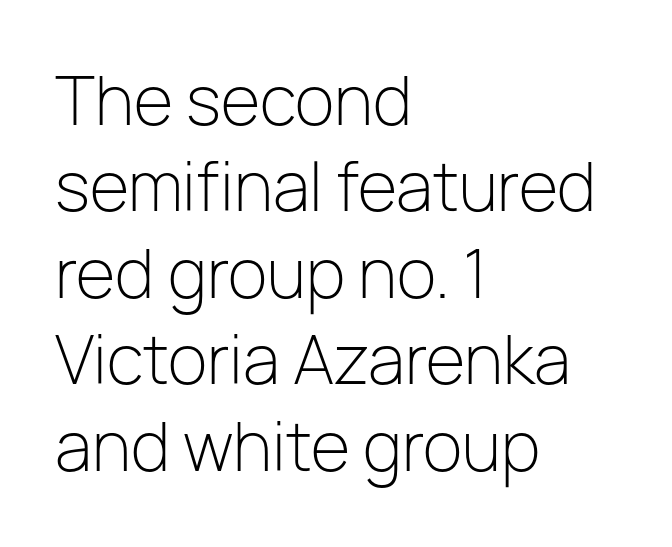
{"serif": "no", "italic": "no", "bold": "no", "weight": "light", "width": "normal", "stroke_contrast": "low", "x_height": "medium", "monospaced": "no", "underline": "no", "align": "left", "line_spacing": "normal", "line_spacing_ratio": 1.33, "letter_spacing": "normal", "letter_spacing_em": 0.0, "glyph_px": 65}
